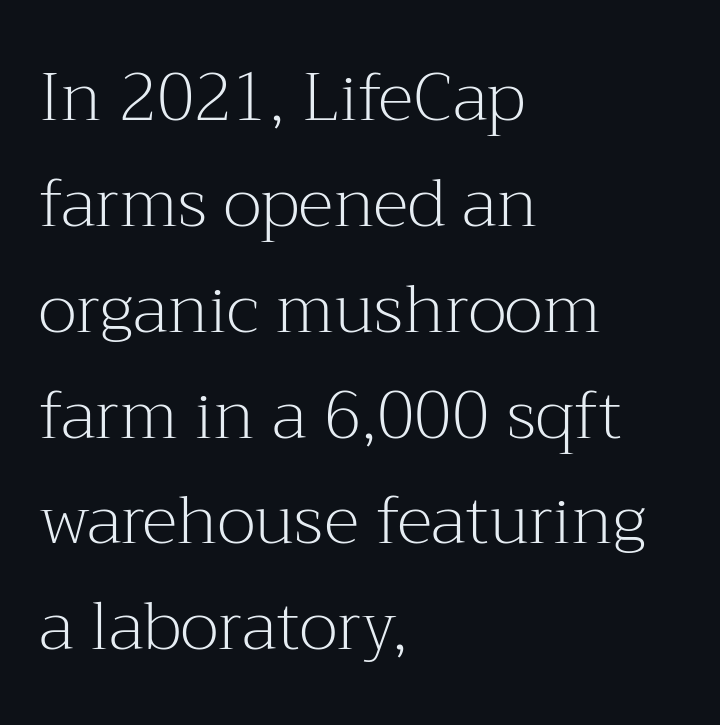
{"serif": "yes", "italic": "no", "bold": "no", "weight": "light", "width": "normal", "stroke_contrast": "medium", "x_height": "medium", "monospaced": "no", "underline": "no", "align": "left", "line_spacing": "normal", "line_spacing_ratio": 1.58, "letter_spacing": "normal", "letter_spacing_em": 0.0, "glyph_px": 67}
